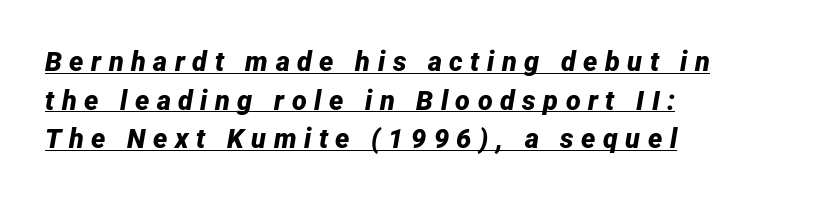
The image shows 27 px bold type, italic (leaning right); set left-aligned, normal line spacing (1.43x), unusually wide letter spacing (+0.28 em), underlined.
